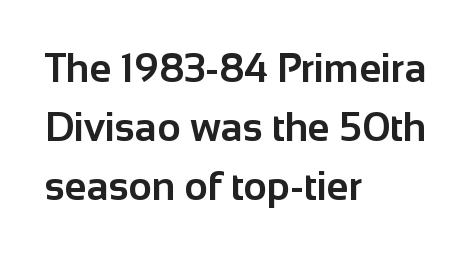
{"serif": "no", "italic": "no", "bold": "yes", "weight": "bold", "width": "normal", "stroke_contrast": "low", "x_height": "medium", "monospaced": "no", "underline": "no", "align": "left", "line_spacing": "normal", "line_spacing_ratio": 1.47, "letter_spacing": "normal", "letter_spacing_em": 0.0, "glyph_px": 40}
